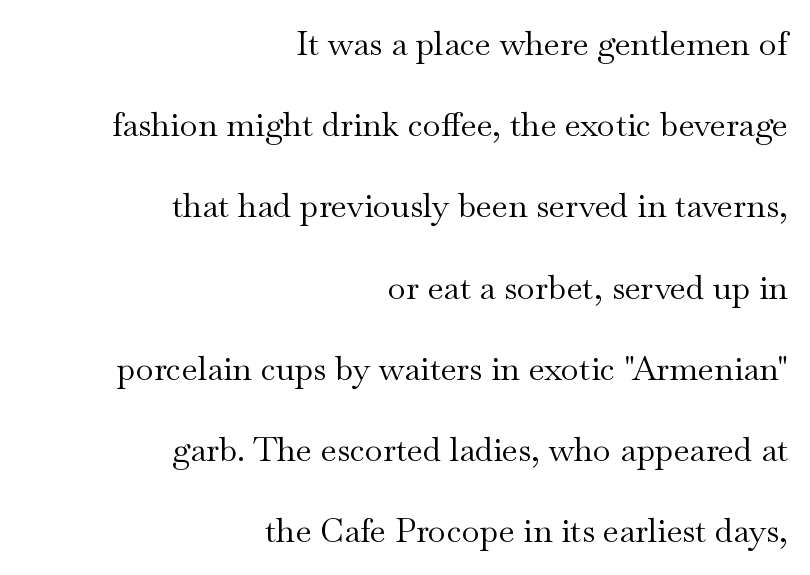
The image shows 33 px regular-weight, wide serif type, upright; set right-aligned, loose line spacing (2.46x), normal letter spacing, not underlined; medium stroke contrast and a small x-height.
